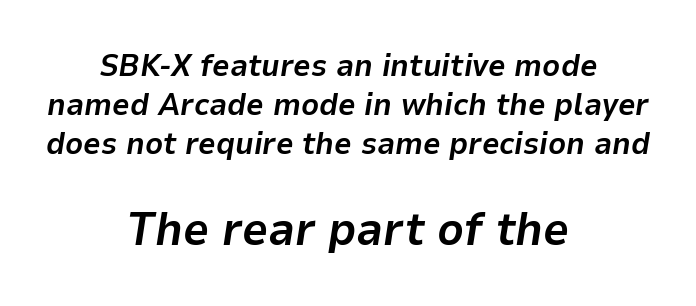
The image shows 46 px bold type, italic (leaning right); set centered, normal line spacing (1.26x), normal letter spacing, not underlined; the second (bottom) block is 1.48x larger; low stroke contrast and a medium x-height.
